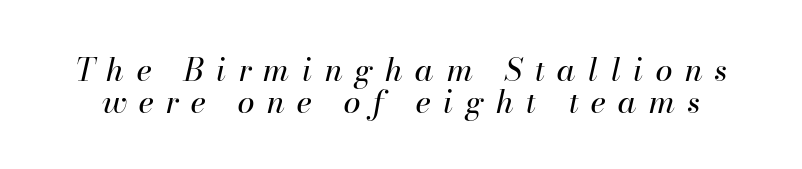
A typesetter would call this proportional, since set widths differ per character. This rendering widens character spacing well past its baseline value. The leading is snug, giving the passage a crowded texture. The weight would be labelled regular, book, light, or lighter still.
